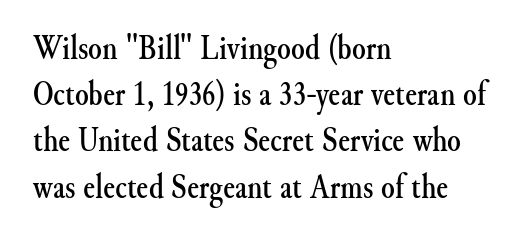
Does the leading feel generous? No, just average. Line beginnings align vertically; line endings do not. A bare baseline throughout the passage. The tracking reads as untouched default to a designer's eye.
